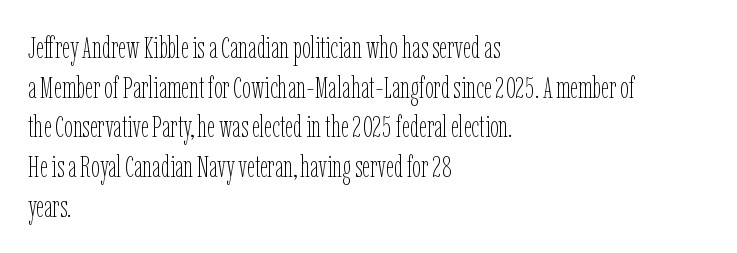
Do the characters align in a grid? No, the font is proportional. Alignment: flush left. Each new line begins a customary step beneath the previous one. Glyph-to-glyph distance matches everyday printed text.
